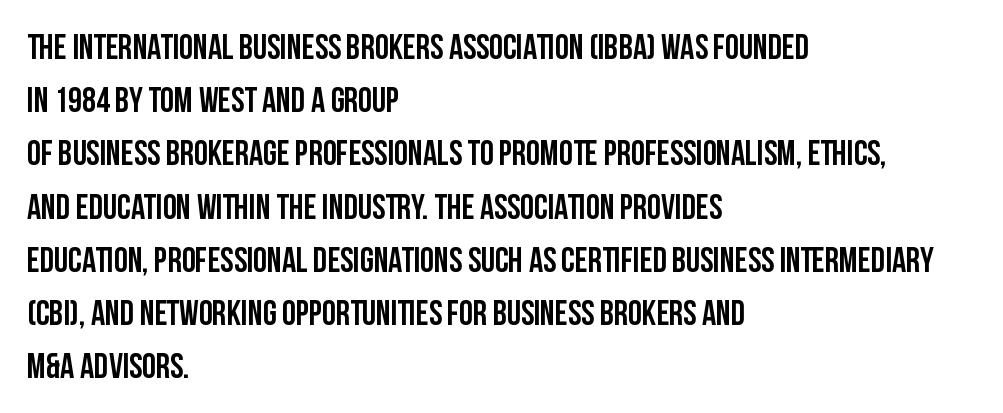
Q: Is the text bold? A: Yes.
Q: Is the text italic (slanted)? A: No, it is upright.
Q: Is the typeface a serif or a sans-serif typeface? A: Sans-serif.
Q: Is the text underlined? A: No.
Q: How is the paragraph aligned? A: Left-aligned.
Q: Is the spacing between letters normal or unusually wide? A: Normal.
Q: Is the spacing between lines tight, normal or loose? A: Normal.
Q: Width (condensed, normal, or wide)? A: Condensed.
Q: Stroke contrast? A: Low.
Q: x-height? A: Large.
Q: Monospaced? A: No.
